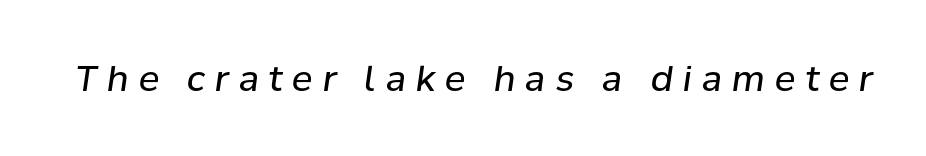
Loose tracking; the words dissolve into strings of separated letters. You could not count columns in this text — the font is proportionally spaced. These lines were composed using italics. The weight tops out at a normal text grade. The space beneath each line is pristine and unruled.
